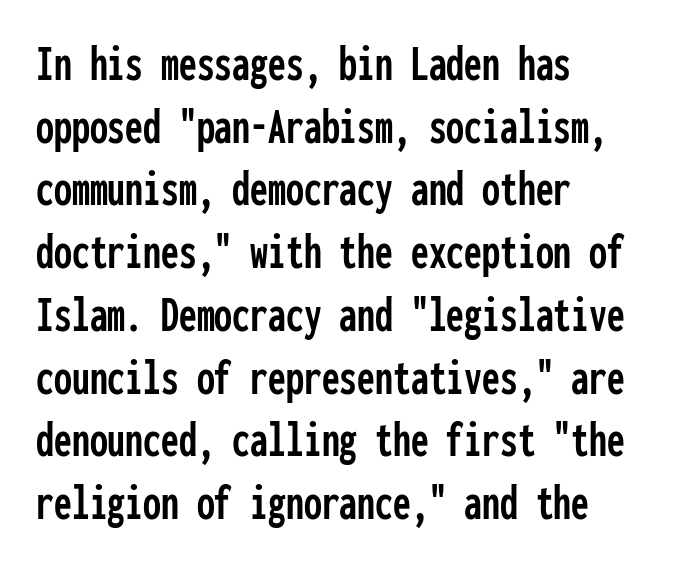
Q: Is the text italic (slanted)? A: No, it is upright.
Q: Is the typeface a serif or a sans-serif typeface? A: Sans-serif.
Q: Is the text underlined? A: No.
Q: How is the paragraph aligned? A: Left-aligned.
Q: Is the spacing between letters normal or unusually wide? A: Normal.
Q: Width (condensed, normal, or wide)? A: Condensed.
Q: Stroke contrast? A: Low.
Q: x-height? A: Medium.
Q: Monospaced? A: Yes.
